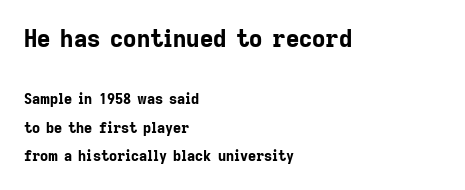
Posture: vertical. The baseline area is clear. This block would shrink considerably if given ordinary leading; it's expanded now. The paragraph shown leans on its left margin. The letters in the upper block stand taller than those in the block below. Look at the stroke-to-counter ratio: heavy, a bold.
